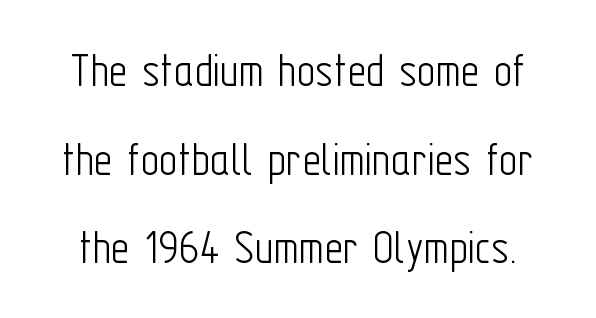
Q: Is the text bold? A: No.
Q: Is the text italic (slanted)? A: No, it is upright.
Q: Is the typeface a serif or a sans-serif typeface? A: Sans-serif.
Q: Is the text underlined? A: No.
Q: Is the spacing between letters normal or unusually wide? A: Normal.
Q: Width (condensed, normal, or wide)? A: Condensed.
Q: Stroke contrast? A: Low.
Q: x-height? A: Medium.
Q: Monospaced? A: No.
